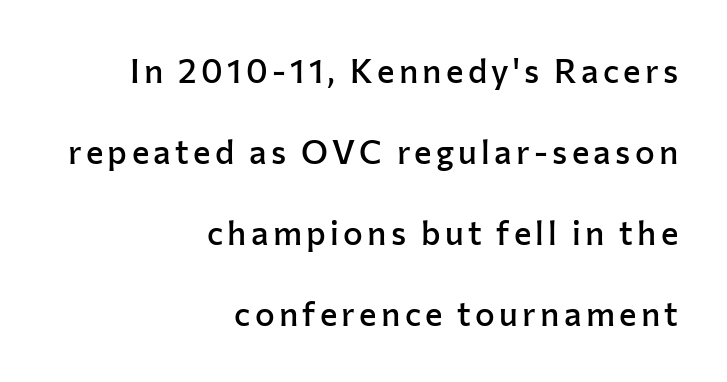
The image shows 33 px semibold sans-serif type, upright; set right-aligned, loose line spacing (2.45x), not underlined; low stroke contrast and a medium x-height.
